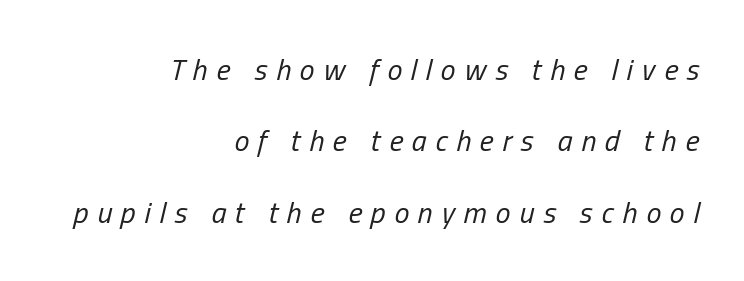
Compared with typical paragraphs, the rows here are farther apart. Tracking here is generous; glyphs stand well apart from one another. Descender tails drop into unmarked territory. The weight would be labelled regular, book, light, or lighter still.
